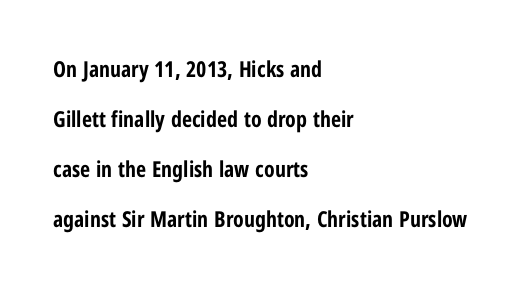
The image shows 22 px bold type, upright; set left-aligned, loose line spacing (2.27x), normal letter spacing, not underlined.
